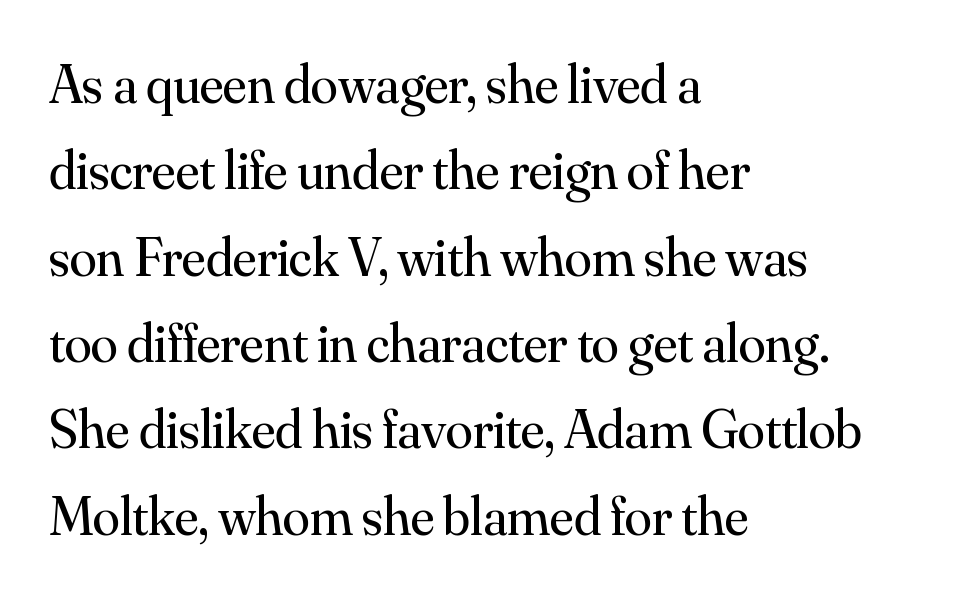
Does the type have serifs? Yes, each stem ends in a small foot. Descenders hang freely into open space. This is the regular roman posture of the typeface. Successive baselines arrive at the customary interval.
